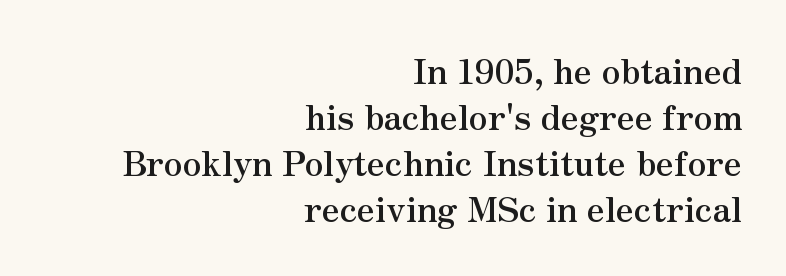
Q: Is the text bold? A: Yes.
Q: Is the text italic (slanted)? A: No, it is upright.
Q: Is the typeface a serif or a sans-serif typeface? A: Serif.
Q: Is the text underlined? A: No.
Q: How is the paragraph aligned? A: Right-aligned.
Q: Is the spacing between letters normal or unusually wide? A: Normal.
Q: Is the spacing between lines tight, normal or loose? A: Normal.
Q: Width (condensed, normal, or wide)? A: Normal.
Q: Stroke contrast? A: Medium.
Q: x-height? A: Small.
Q: Monospaced? A: No.
